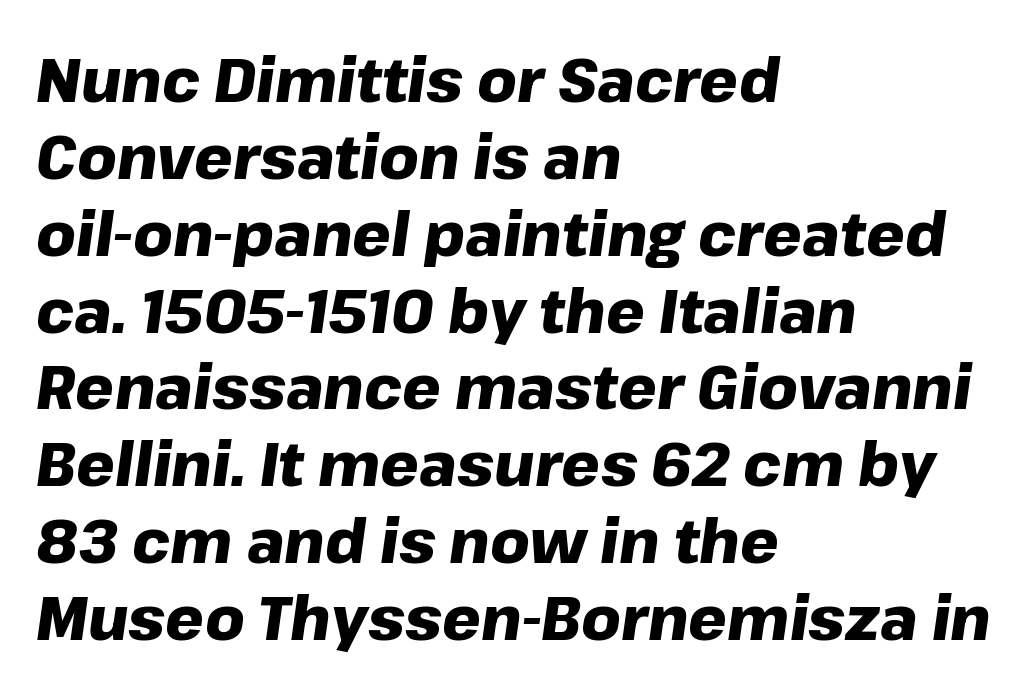
Q: Is the text bold? A: Yes.
Q: Is the text italic (slanted)? A: Yes, it leans right by about 8 degrees.
Q: Is the text underlined? A: No.
Q: How is the paragraph aligned? A: Left-aligned.
Q: Is the spacing between letters normal or unusually wide? A: Normal.
Q: Is the spacing between lines tight, normal or loose? A: Normal.
Q: Width (condensed, normal, or wide)? A: Normal.
Q: Stroke contrast? A: Low.
Q: x-height? A: Medium.
Q: Monospaced? A: No.
